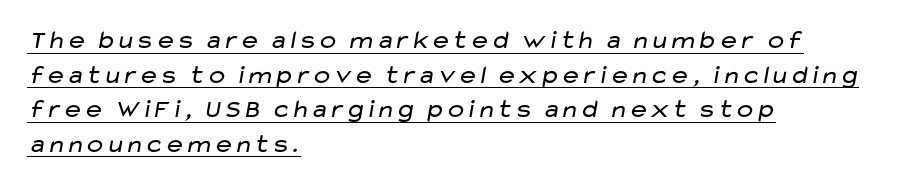
The image shows 26 px text type; set left-aligned, normal line spacing (1.33x), normal letter spacing, underlined.
